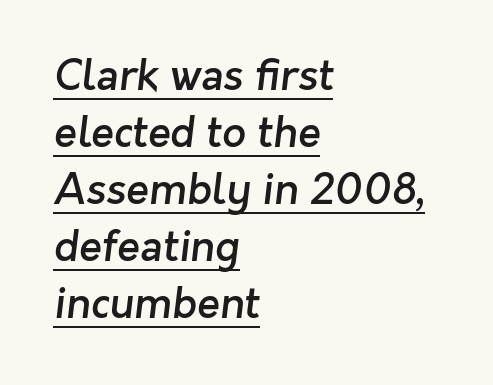
Q: Is the text bold? A: Semi-bold.
Q: Is the typeface a serif or a sans-serif typeface? A: Sans-serif.
Q: Is the text underlined? A: Yes.
Q: How is the paragraph aligned? A: Left-aligned.
Q: Is the spacing between letters normal or unusually wide? A: Normal.
Q: Is the spacing between lines tight, normal or loose? A: Normal.
Q: Width (condensed, normal, or wide)? A: Normal.
Q: Stroke contrast? A: Low.
Q: x-height? A: Medium.
Q: Monospaced? A: No.
